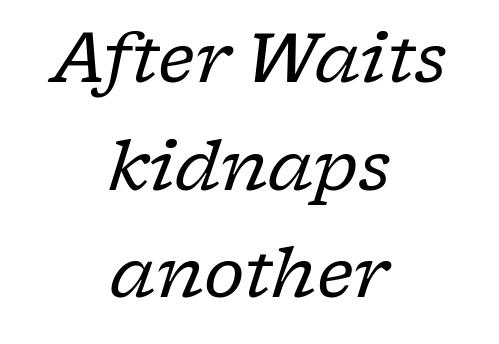
The image shows 69 px regular-weight serif type, italic (leaning right); set centered, normal line spacing (1.56x), normal letter spacing, not underlined; low stroke contrast and a medium x-height.
